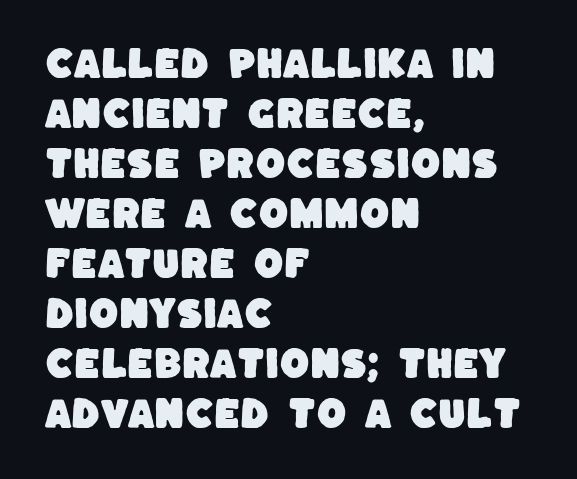
Q: Is the typeface a serif or a sans-serif typeface? A: Sans-serif.
Q: Is the text underlined? A: No.
Q: How is the paragraph aligned? A: Left-aligned.
Q: Is the spacing between letters normal or unusually wide? A: Normal.
Q: Is the spacing between lines tight, normal or loose? A: Normal.
Q: Width (condensed, normal, or wide)? A: Normal.
Q: Stroke contrast? A: Low.
Q: x-height? A: Large.
Q: Monospaced? A: No.
